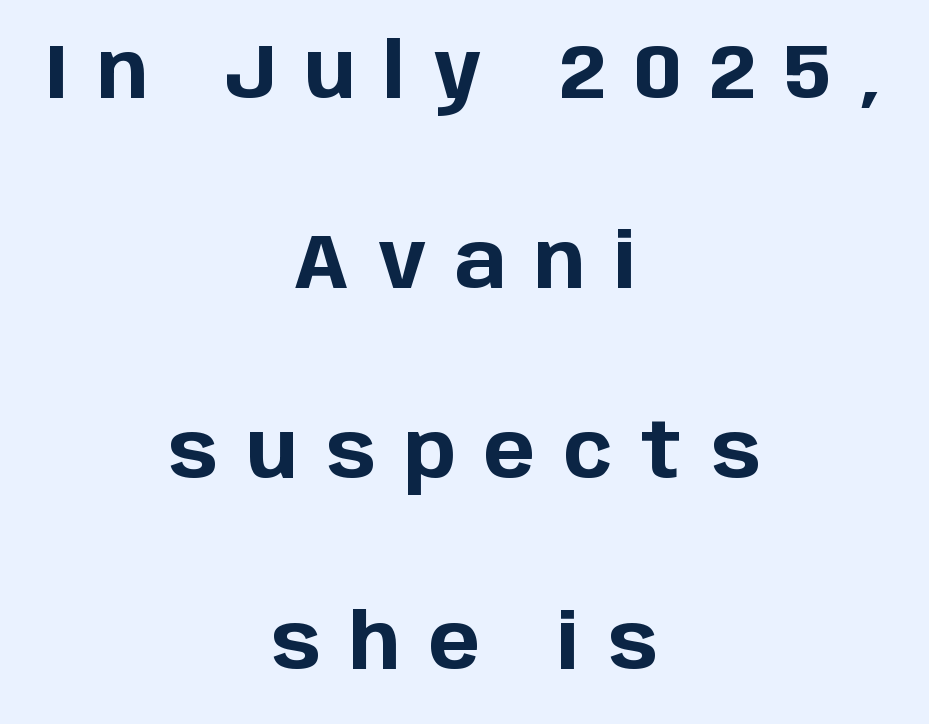
Q: Is the text bold? A: Yes.
Q: Is the text italic (slanted)? A: No, it is upright.
Q: Is the typeface a serif or a sans-serif typeface? A: Sans-serif.
Q: Is the text underlined? A: No.
Q: How is the paragraph aligned? A: Centered.
Q: Is the spacing between letters normal or unusually wide? A: Unusually wide.
Q: Is the spacing between lines tight, normal or loose? A: Loose.
Q: Width (condensed, normal, or wide)? A: Normal.
Q: Stroke contrast? A: Low.
Q: x-height? A: Large.
Q: Monospaced? A: No.
